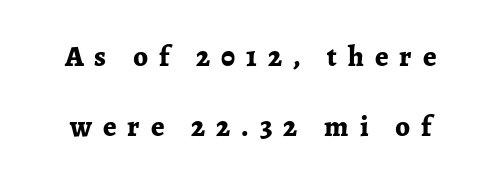
{"serif": "yes", "italic": "no", "bold": "yes", "weight": "bold", "width": "normal", "stroke_contrast": "low", "x_height": "medium", "monospaced": "no", "underline": "no", "line_spacing": "loose", "line_spacing_ratio": 2.43, "letter_spacing": "wide", "letter_spacing_em": 0.38, "glyph_px": 29}
